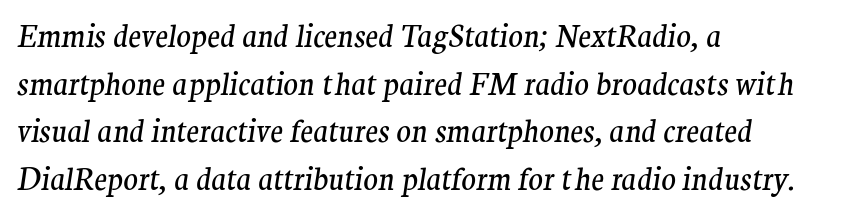
How are the letters spaced? Ordinarily, with no added tracking. Yep, those are serifs on the letters. You could not count columns in this text — the font is proportionally spaced. The space beneath each line is pristine and unruled. The typeface has the unassuming heft of standard copy or less. One-word summary of the alignment: left.
